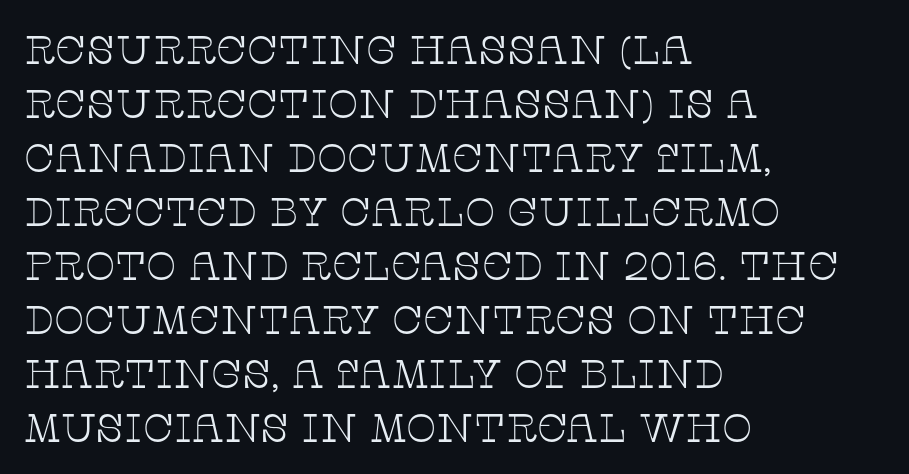
The image shows 40 px thin, wide serif type, upright; set left-aligned, normal line spacing (1.35x), normal letter spacing, not underlined; low stroke contrast and a large x-height.
